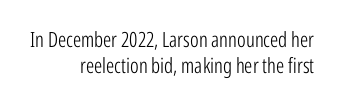
{"italic": "no", "bold": "no", "underline": "no", "align": "right", "line_spacing_ratio": 1.24, "letter_spacing": "normal", "letter_spacing_em": 0.0, "glyph_px": 21}
